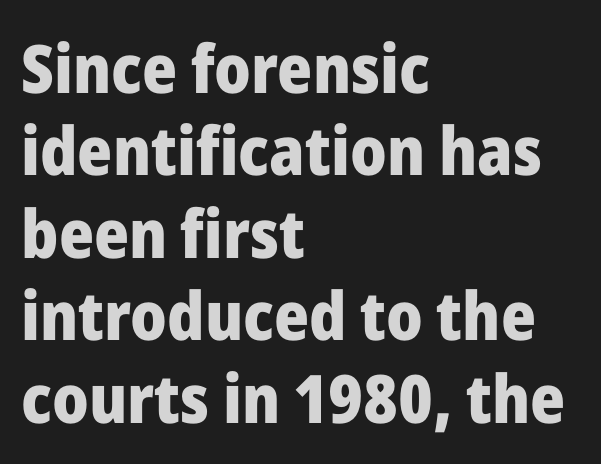
Here the glyphs are tracked normally, forming tight word shapes. Unlike italic type, these characters show no tilt at all. Think of a printed novel: that variable character pitch is what you see here. Each glyph is drawn with heavy, bold strokes. The typesetter chose a ragged-right arrangement here. The glyphs in this specimen are sans serif.
